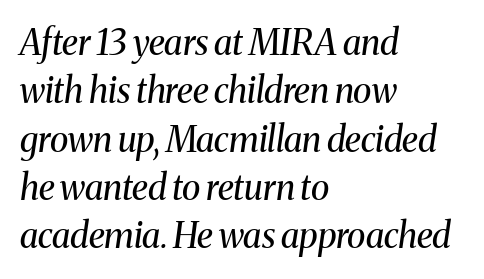
Caption: multi-line text, flush left, ragged right. The face looks like a standard text weight, possibly lighter. Each new line begins a customary step beneath the previous one. Note the varied advance widths — an 'i' is clearly narrower than an 'm'. The letterforms sit shoulder to shoulder at normal distance.
